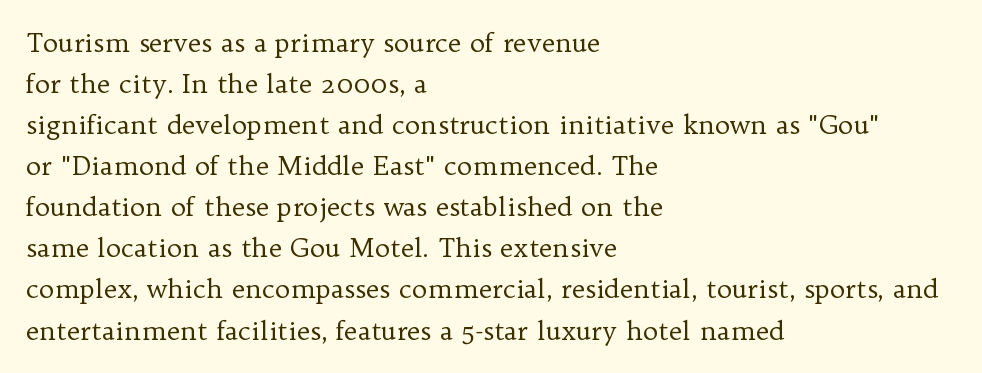
The words here are not underlined. Unbolded letterforms with no extra heft. Quick note: interline space is typical. These lines stack with their left ends in a neat column. Ordinary non-slanted type is in use. Here the glyphs are tracked normally, forming tight word shapes.
